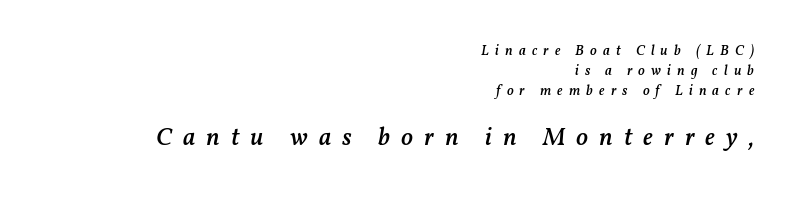
The horizontal fit of the characters is loose and conspicuously gappy. The composition opens small and finishes big. Which margin do the lines hug? The right one — the left edge is uneven. Nobody drew a line under any word here. In terms of leading, this rendering sits right in the middle.
